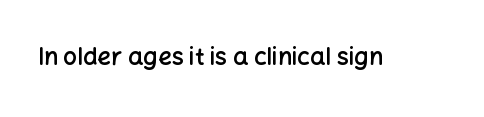
The image shows 24 px text type, upright; set normal letter spacing, not underlined.
